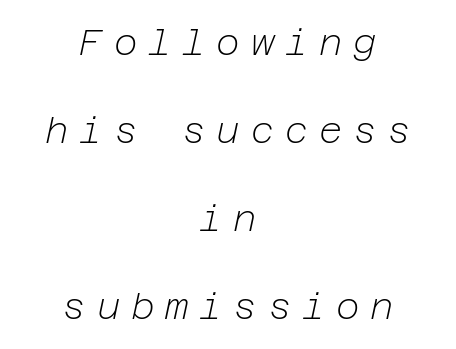
Q: Is the text bold? A: No.
Q: Is the text italic (slanted)? A: Yes, it leans right by about 12 degrees.
Q: Is the text underlined? A: No.
Q: How is the paragraph aligned? A: Centered.
Q: Is the spacing between letters normal or unusually wide? A: Unusually wide.
Q: Is the spacing between lines tight, normal or loose? A: Loose.
Q: Width (condensed, normal, or wide)? A: Normal.
Q: Stroke contrast? A: Low.
Q: x-height? A: Medium.
